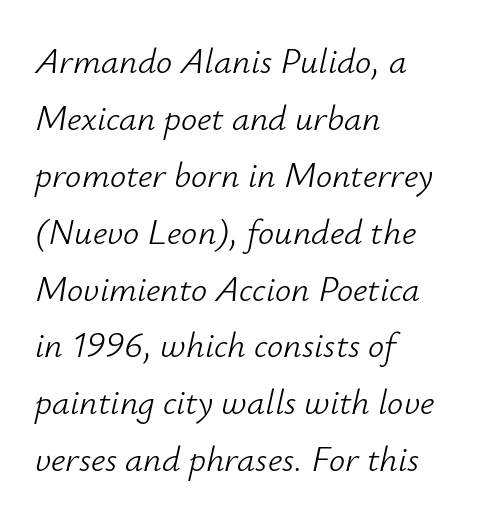
The lines are quadded left. Spacing between characters is what you'd get straight out of the box. Here the designer chose a conventional face with non-uniform glyph widths. Is the stroke heavy? The answer is a plain regular-or-lighter.
